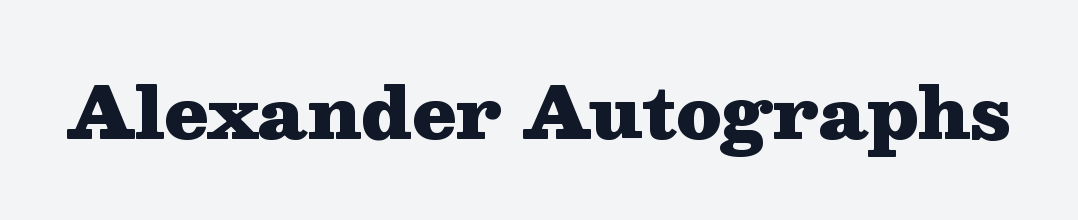
{"serif": "yes", "italic": "no", "bold": "yes", "weight": "heavy", "width": "wide", "stroke_contrast": "medium", "x_height": "medium", "monospaced": "no", "underline": "no", "letter_spacing": "normal", "letter_spacing_em": 0.0, "glyph_px": 71}
